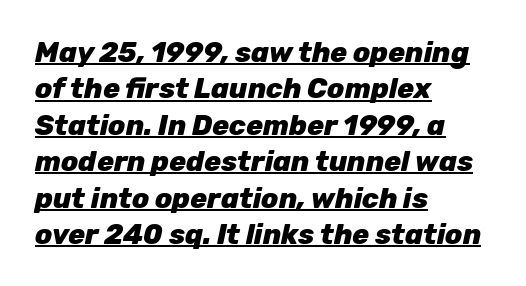
This sample is left-justified, so line endings fall wherever the words run out. You could not count columns in this text — the font is proportionally spaced. The specimen includes a rule beneath the text block's lines. A typesetter would call this zero additional tracking. Regular leading. Bold? Absolutely — the strokes are thick and heavy.
